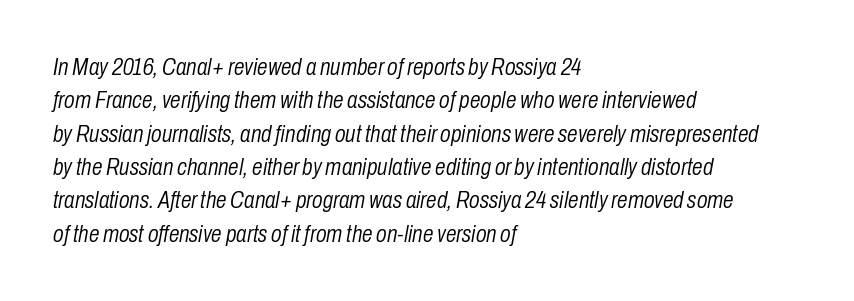
Has an underline been added? It has not. There is no visible air inserted between adjacent glyphs. Does the copy run flush right? No — it runs flush left. Is the stroke heavy? The answer is a plain regular-or-lighter. These lines sit exactly where default settings would place them.
